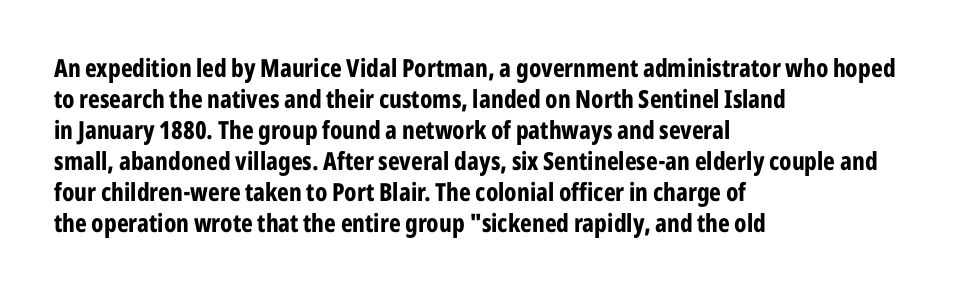
Q: Is the text bold? A: Yes.
Q: Is the text italic (slanted)? A: No, it is upright.
Q: Is the text underlined? A: No.
Q: How is the paragraph aligned? A: Left-aligned.
Q: Is the spacing between letters normal or unusually wide? A: Normal.
